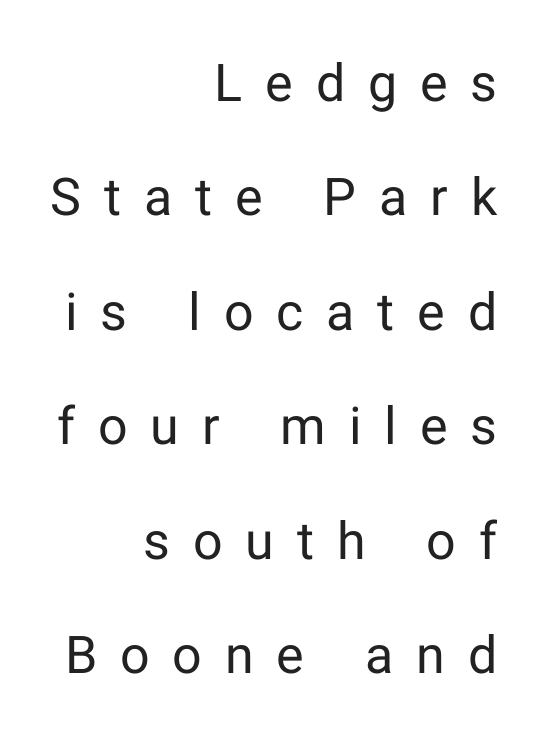
Q: Is the text bold? A: No.
Q: Is the text italic (slanted)? A: No, it is upright.
Q: Is the typeface a serif or a sans-serif typeface? A: Sans-serif.
Q: Is the text underlined? A: No.
Q: How is the paragraph aligned? A: Right-aligned.
Q: Is the spacing between letters normal or unusually wide? A: Unusually wide.
Q: Is the spacing between lines tight, normal or loose? A: Loose.
Q: Width (condensed, normal, or wide)? A: Normal.
Q: Stroke contrast? A: Low.
Q: x-height? A: Medium.
Q: Monospaced? A: No.
